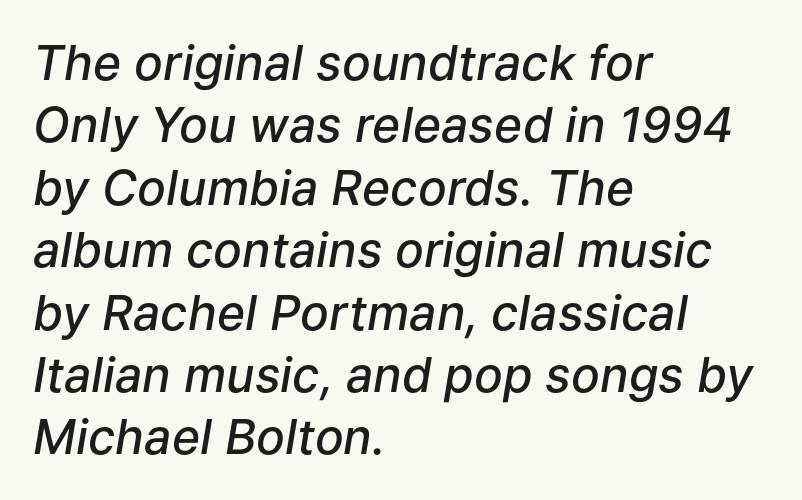
The image shows 48 px semibold type, italic (leaning right); set left-aligned, normal line spacing (1.3x), normal letter spacing, not underlined; low stroke contrast and a medium x-height.
